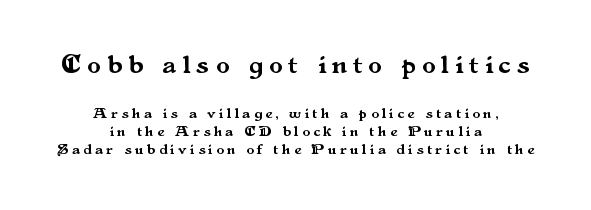
{"italic": "no", "underline": "no", "align": "center", "line_spacing_ratio": 1.2, "letter_spacing": "wide", "letter_spacing_em": 0.24, "larger_block": "first", "size_ratio": 1.8, "glyph_px": 27}
